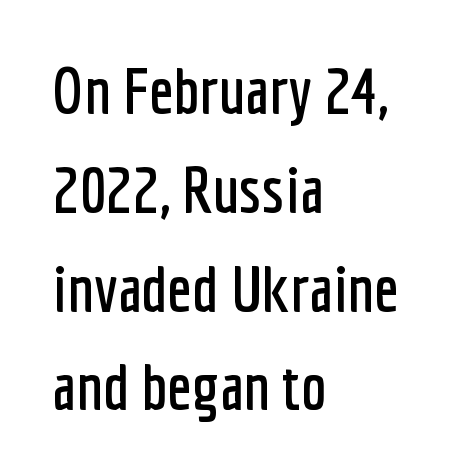
A typesetter would call this proportional, since set widths differ per character. Font category for this specimen: sans-serif. This sample keeps an unexceptional amount of space between lines. The typography opts for an upright posture over an oblique one. The baseline area is clear.
